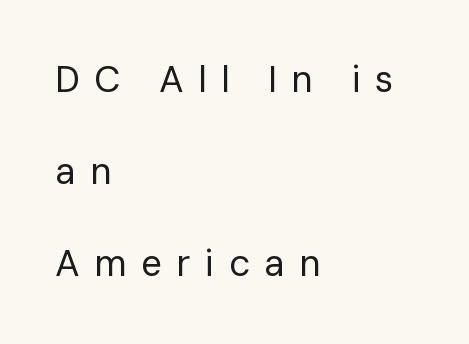
Serif or sans? Sans — the stroke terminals are bare. Stem width sits at or under what a default text font uses. Glyph-to-glyph distance is far greater than everyday printed text. In CSS terms this would be text-align: left. Here the designer chose a conventional face with non-uniform glyph widths.
